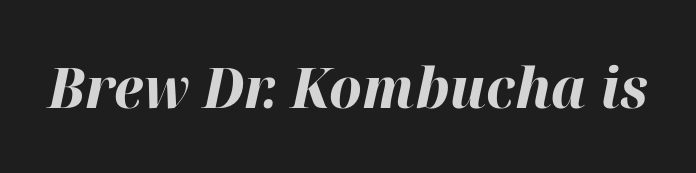
{"italic": "yes", "lean": "right", "slant_degrees": 12, "bold": "yes", "weight": "bold", "width": "normal", "stroke_contrast": "high", "x_height": "medium", "monospaced": "no", "underline": "no", "letter_spacing": "normal", "letter_spacing_em": 0.0, "glyph_px": 56}
